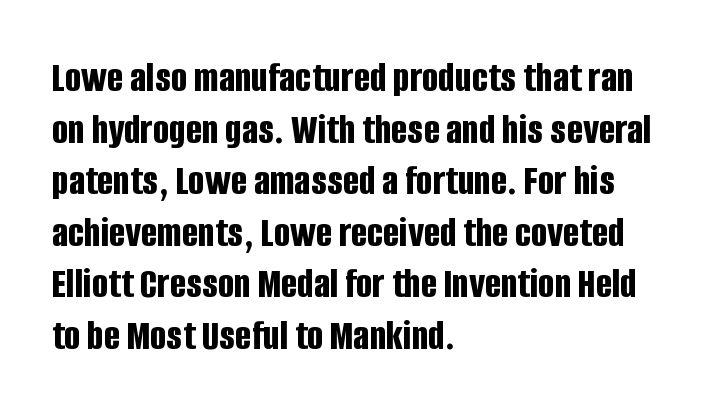
The image shows 43 px bold, condensed sans-serif type, upright; set left-aligned, line spacing 1.2x, normal letter spacing, not underlined; low stroke contrast and a large x-height.
